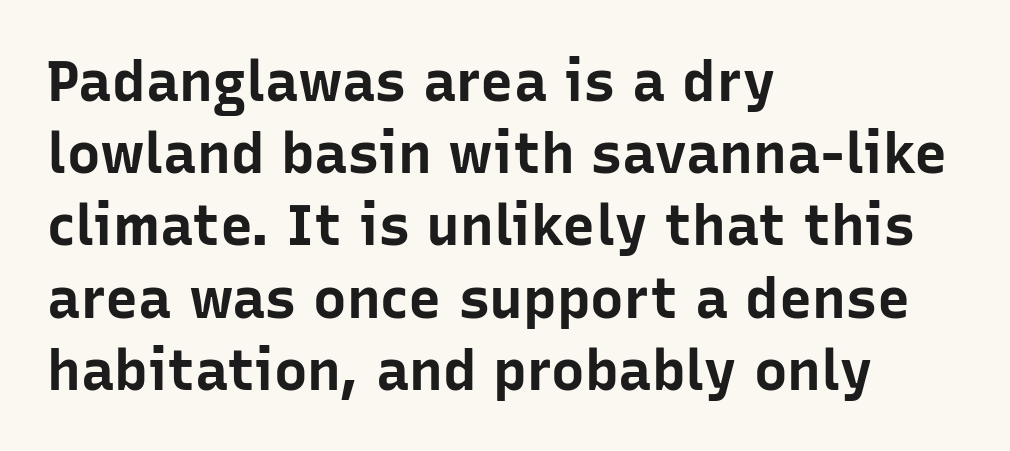
The image shows 56 px bold sans-serif type, upright; set left-aligned, normal line spacing (1.29x), normal letter spacing, not underlined; low stroke contrast and a medium x-height.
